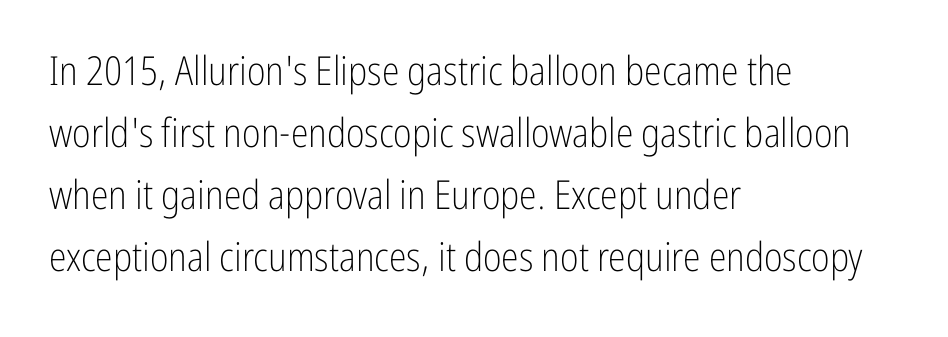
Stems and bowls with no extra thickness — not bold. Quick note: interline space is typical. Varying glyph widths throughout — classic text-font behaviour. No word sits above an underline.
